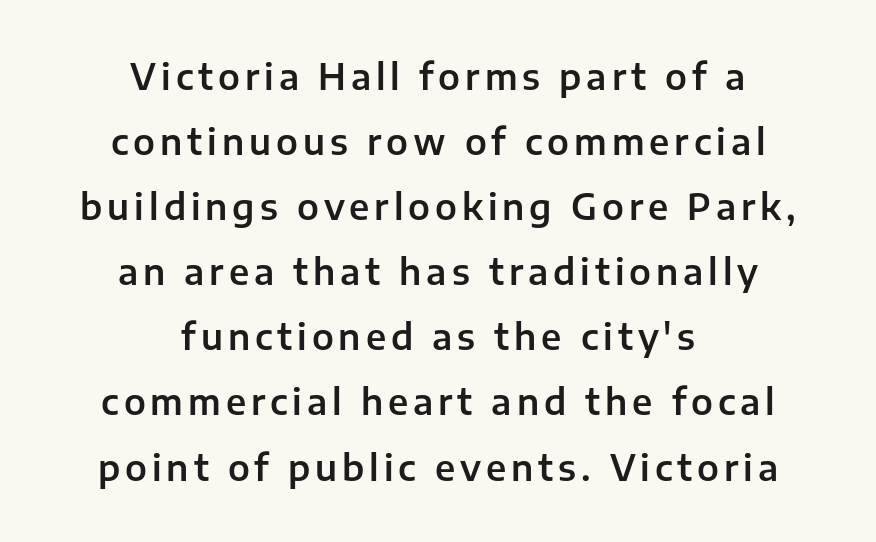
The image shows 35 px sans-serif type, upright; set centered, line spacing 1.86x, not underlined; low stroke contrast and a medium x-height.
